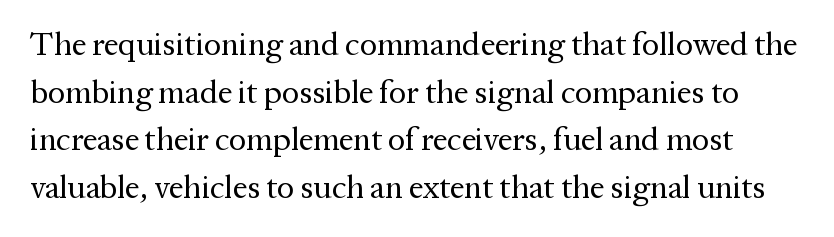
Q: Is the text bold? A: No.
Q: Is the text italic (slanted)? A: No, it is upright.
Q: Is the typeface a serif or a sans-serif typeface? A: Serif.
Q: Is the text underlined? A: No.
Q: Is the spacing between letters normal or unusually wide? A: Normal.
Q: Is the spacing between lines tight, normal or loose? A: Normal.
Q: Width (condensed, normal, or wide)? A: Normal.
Q: Stroke contrast? A: Medium.
Q: x-height? A: Medium.
Q: Monospaced? A: No.
